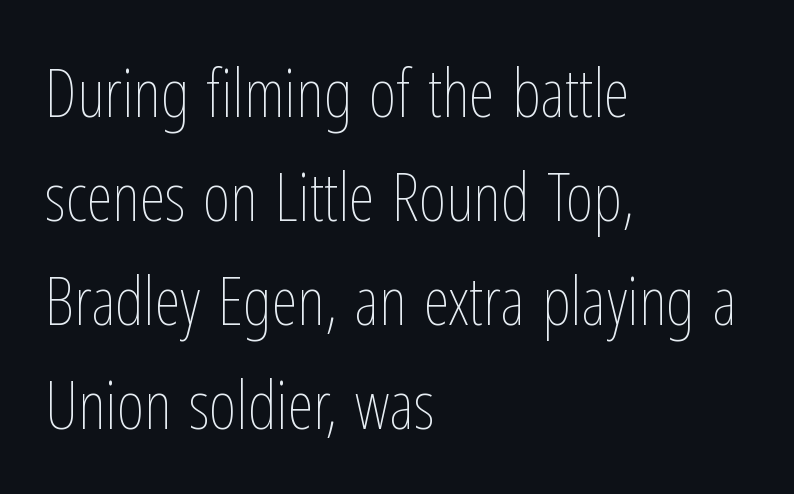
{"italic": "no", "bold": "no", "weight": "thin", "width": "condensed", "stroke_contrast": "low", "x_height": "medium", "monospaced": "no", "underline": "no", "align": "left", "line_spacing": "normal", "line_spacing_ratio": 1.55, "letter_spacing": "normal", "letter_spacing_em": 0.0, "glyph_px": 67}
